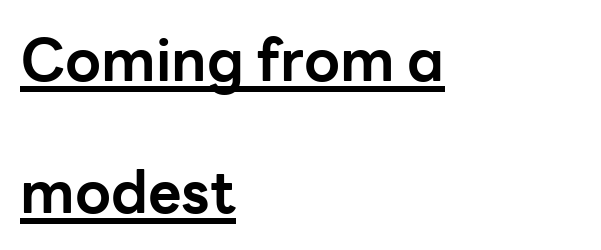
Q: Is the text bold? A: Yes.
Q: Is the text italic (slanted)? A: No, it is upright.
Q: Is the typeface a serif or a sans-serif typeface? A: Sans-serif.
Q: Is the text underlined? A: Yes.
Q: How is the paragraph aligned? A: Left-aligned.
Q: Is the spacing between letters normal or unusually wide? A: Normal.
Q: Is the spacing between lines tight, normal or loose? A: Loose.
Q: Width (condensed, normal, or wide)? A: Normal.
Q: Stroke contrast? A: Low.
Q: x-height? A: Medium.
Q: Monospaced? A: No.
